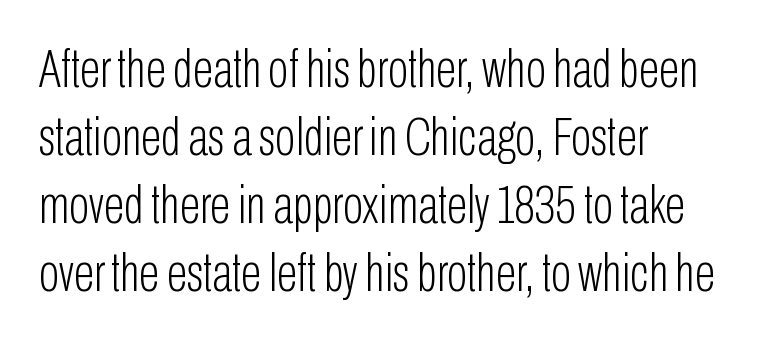
{"serif": "no", "italic": "no", "bold": "no", "weight": "light", "width": "condensed", "stroke_contrast": "low", "x_height": "medium", "monospaced": "no", "underline": "no", "align": "left", "line_spacing": "normal", "line_spacing_ratio": 1.26, "letter_spacing": "normal", "letter_spacing_em": 0.0, "glyph_px": 54}
